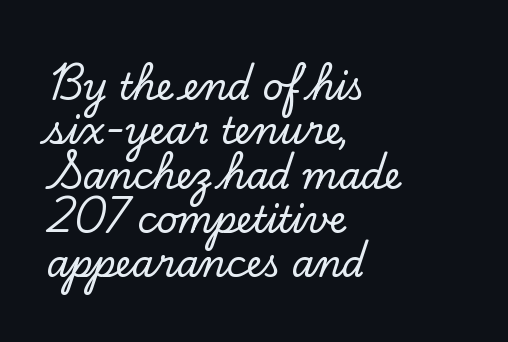
Spacing verdict: proportional, widths tailored to each character. The type family on display is of the serif kind. The specimen omits any rule beneath the text block's lines. Observe the ordinary spacing: letters are neighbours, not strangers. Alignment: flush left.
